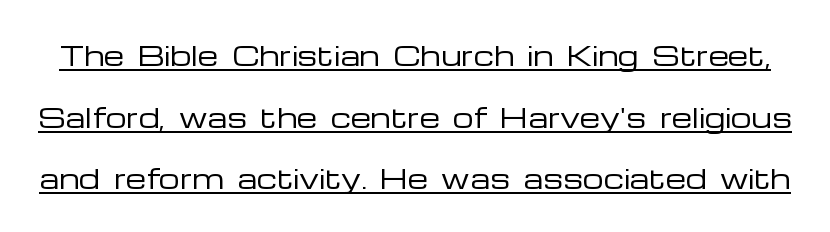
{"italic": "no", "bold": "no", "underline": "yes", "line_spacing": "loose", "line_spacing_ratio": 2.37, "letter_spacing": "normal", "letter_spacing_em": 0.0, "glyph_px": 26}
